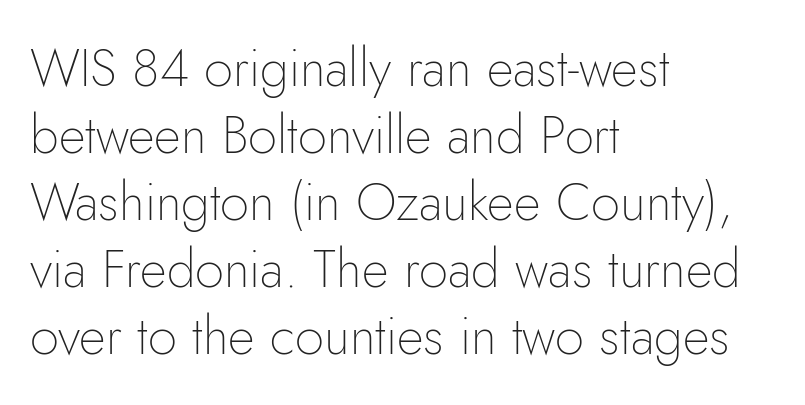
Honestly, there is no underline to notice here at all. A roman cut, with each character standing at attention. Do the characters align in a grid? No, the font is proportional. The strokes carry an ordinary text weight at most.
